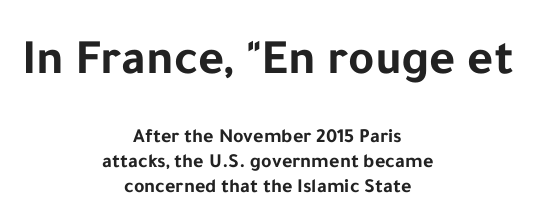
Q: Is the text bold? A: Yes.
Q: Is the text italic (slanted)? A: No, it is upright.
Q: Is the typeface a serif or a sans-serif typeface? A: Sans-serif.
Q: Is the text underlined? A: No.
Q: How is the paragraph aligned? A: Centered.
Q: Is the spacing between letters normal or unusually wide? A: Normal.
Q: Which block of text is set in a larger size, the first (top) or the second (bottom)? A: The first (top) one.
Q: Width (condensed, normal, or wide)? A: Normal.
Q: Stroke contrast? A: Low.
Q: x-height? A: Medium.
Q: Monospaced? A: No.
